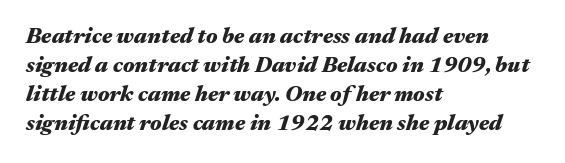
Q: Is the text bold? A: Yes.
Q: Is the text italic (slanted)? A: Yes, it leans right by about 17 degrees.
Q: Is the text underlined? A: No.
Q: How is the paragraph aligned? A: Left-aligned.
Q: Is the spacing between letters normal or unusually wide? A: Normal.
Q: Is the spacing between lines tight, normal or loose? A: Normal.
